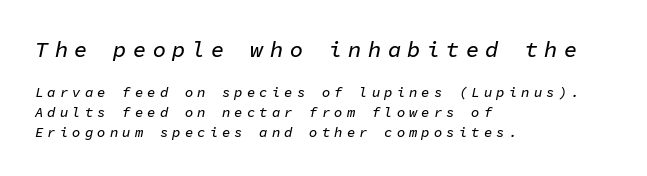
The image shows 22 px text type, italic (leaning right); set left-aligned, normal line spacing (1.4x), unusually wide letter spacing (+0.29 em), not underlined; the first (top) block is 1.57x larger.
